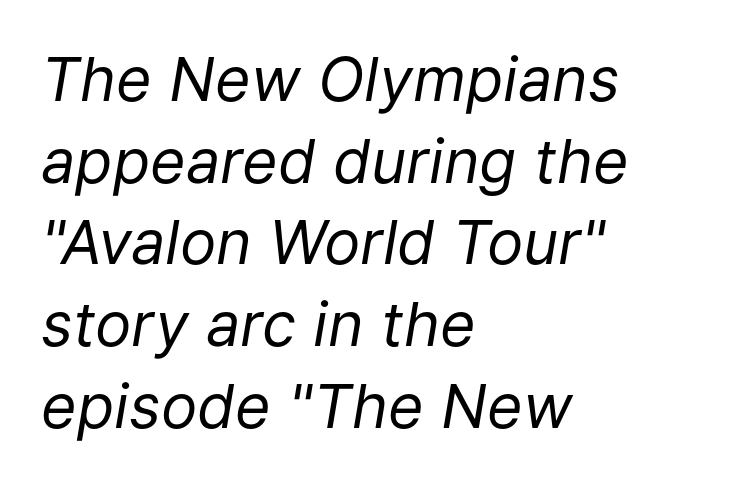
{"italic": "yes", "lean": "right", "slant_degrees": 9, "bold": "no", "weight": "regular", "width": "normal", "stroke_contrast": "low", "x_height": "medium", "monospaced": "no", "underline": "no", "align": "left", "line_spacing": "normal", "line_spacing_ratio": 1.34, "letter_spacing": "normal", "letter_spacing_em": 0.0, "glyph_px": 61}
